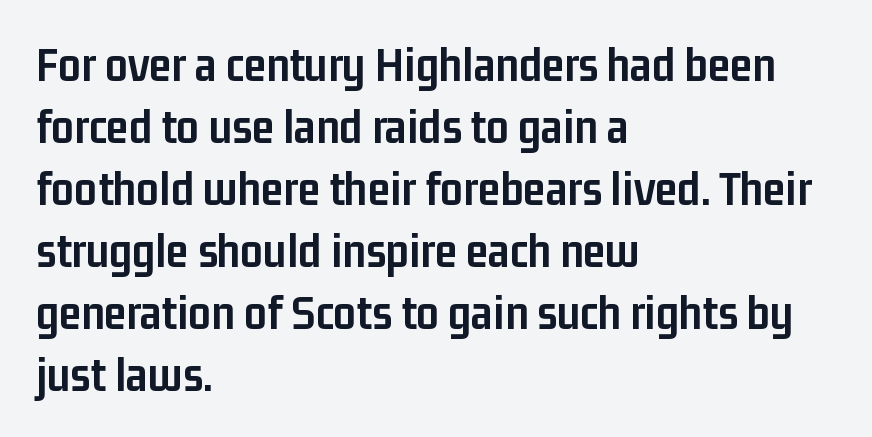
Italic: no, the glyphs are upright roman. Notice how thick the strokes are: this is what a full bold looks like. Observe the ordinary spacing: letters are neighbours, not strangers. I'd call this a sans setting — the letters go barefoot. The space directly below the letters is spotless. Each letter keeps its own natural width here, so spacing adapts to shape.
